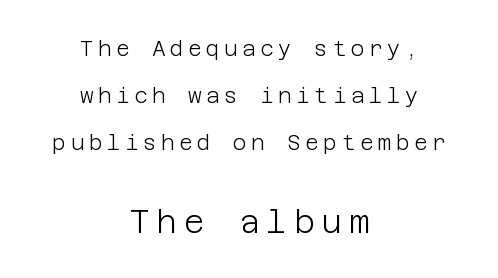
Q: Is the text bold? A: No.
Q: Is the text italic (slanted)? A: No, it is upright.
Q: Is the typeface a serif or a sans-serif typeface? A: Sans-serif.
Q: Is the text underlined? A: No.
Q: How is the paragraph aligned? A: Centered.
Q: Is the spacing between letters normal or unusually wide? A: Unusually wide.
Q: Is the spacing between lines tight, normal or loose? A: Loose.
Q: Which block of text is set in a larger size, the first (top) or the second (bottom)? A: The second (bottom) one.
Q: Width (condensed, normal, or wide)? A: Normal.
Q: Stroke contrast? A: Low.
Q: x-height? A: Large.
